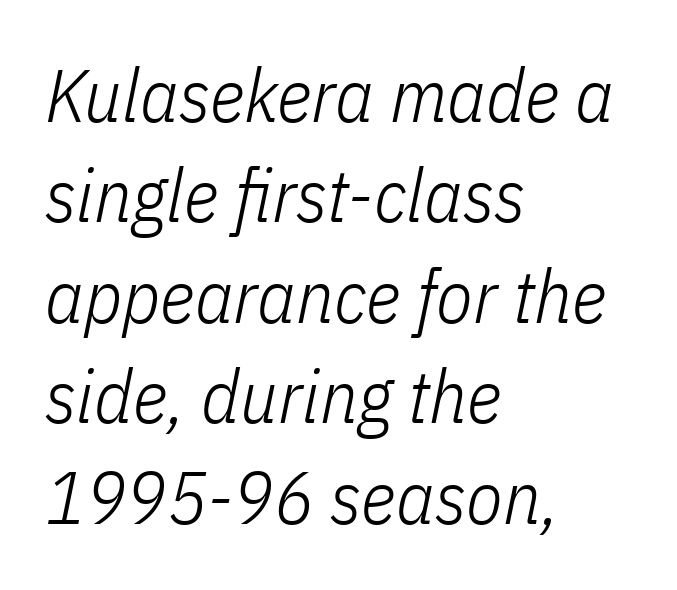
Nothing unusual about the tracking: characters are spaced as the font intends. The passage shown stacks its lines at a standard gap. The zone under the glyphs is completely vacant. The axis of the letterforms is tilted away from vertical.
